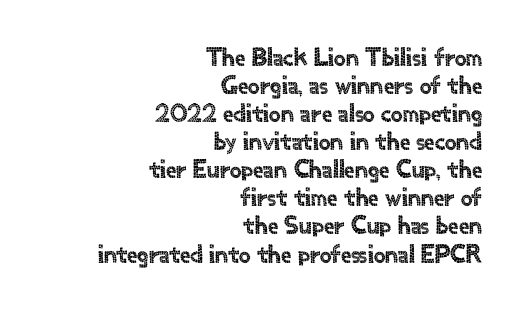
The image shows 26 px text type, upright; set right-aligned, tight line spacing (1.08x), normal letter spacing, not underlined.
